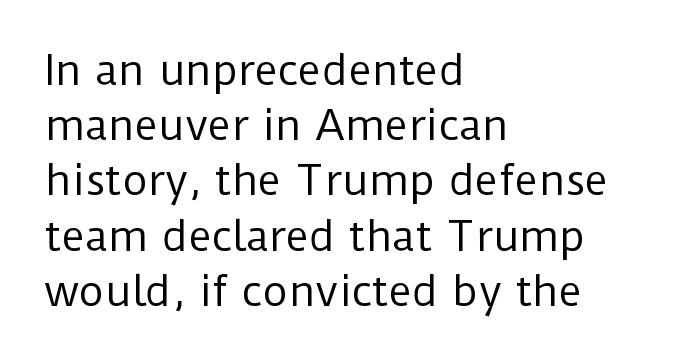
The image shows 40 px regular-weight sans-serif type, upright; set left-aligned, normal line spacing (1.38x), normal letter spacing, not underlined; low stroke contrast and a medium x-height.
